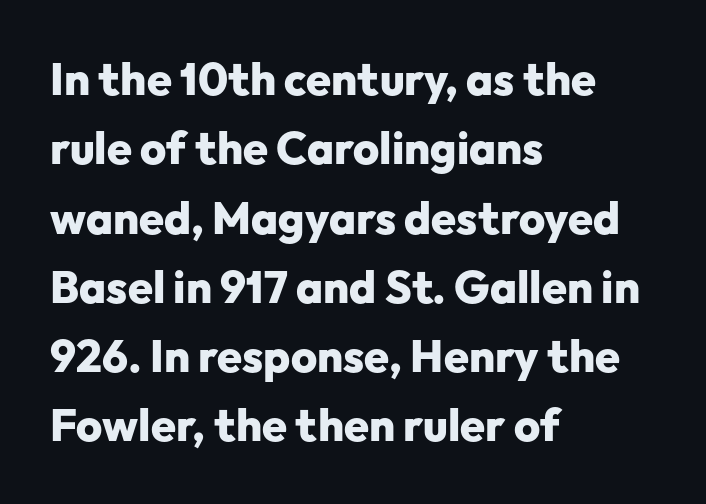
{"serif": "no", "italic": "no", "bold": "yes", "weight": "heavy", "width": "normal", "stroke_contrast": "low", "x_height": "medium", "monospaced": "no", "underline": "no", "align": "left", "line_spacing": "normal", "line_spacing_ratio": 1.54, "letter_spacing": "normal", "letter_spacing_em": 0.0, "glyph_px": 45}
